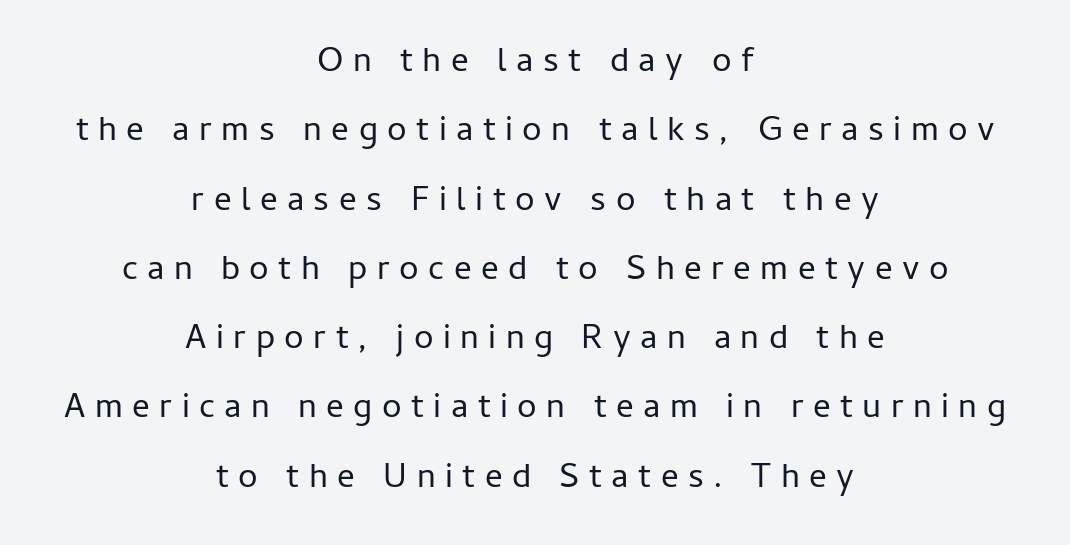
The image shows 35 px regular-weight sans-serif type, upright; set centered, loose line spacing (1.98x), unusually wide letter spacing (+0.27 em), not underlined; low stroke contrast and a medium x-height.
